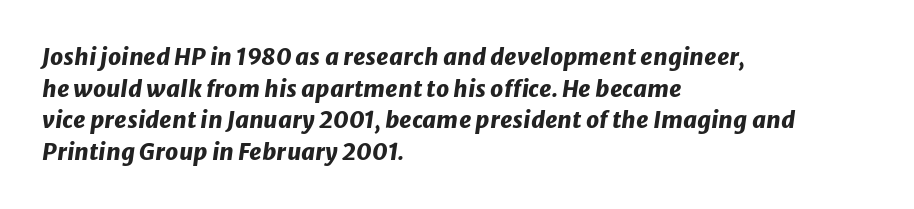
The image shows 23 px bold type, italic (leaning right); set left-aligned, normal line spacing (1.37x), normal letter spacing, not underlined.
